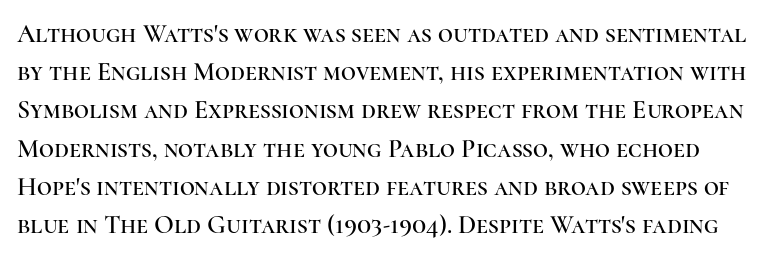
The image shows 26 px text type, upright; set normal line spacing (1.47x), normal letter spacing, not underlined.
